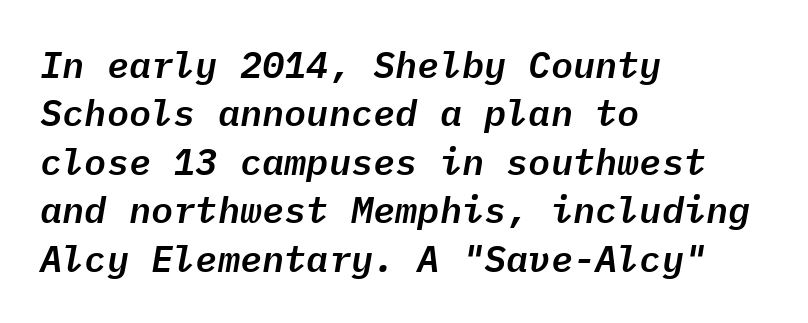
The image shows 37 px text type, italic (leaning right), monospaced; set left-aligned, normal line spacing (1.31x), normal letter spacing, not underlined; low stroke contrast and a medium x-height.
